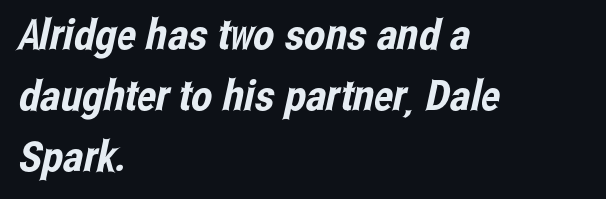
The image shows 42 px condensed sans-serif type; set left-aligned, normal line spacing (1.45x), normal letter spacing, not underlined; low stroke contrast and a medium x-height.
